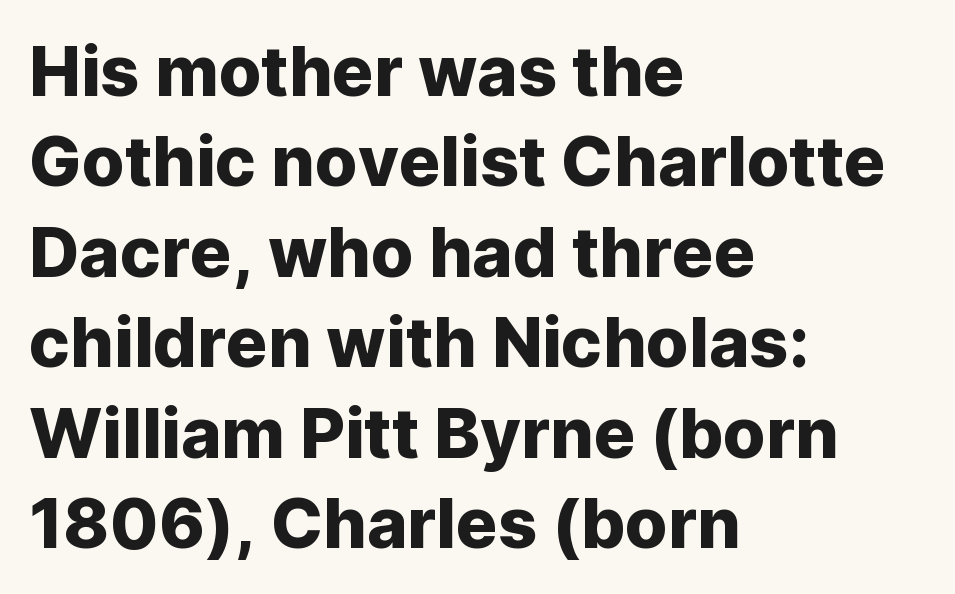
The image shows 69 px sans-serif type, upright; set left-aligned, normal line spacing (1.31x), normal letter spacing, not underlined; low stroke contrast and a medium x-height.
